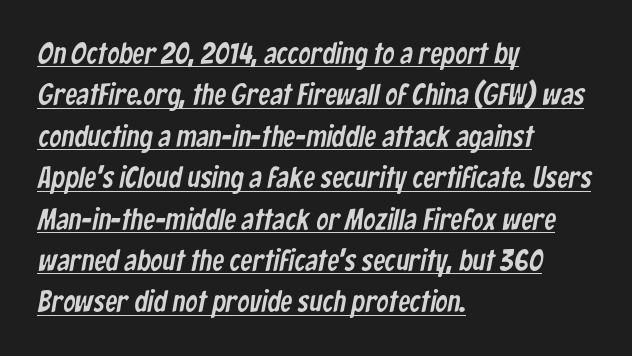
{"serif": "no", "width": "condensed", "stroke_contrast": "low", "x_height": "medium", "monospaced": "no", "underline": "yes", "align": "left", "line_spacing": "normal", "line_spacing_ratio": 1.38, "letter_spacing": "normal", "letter_spacing_em": 0.0, "glyph_px": 30}
